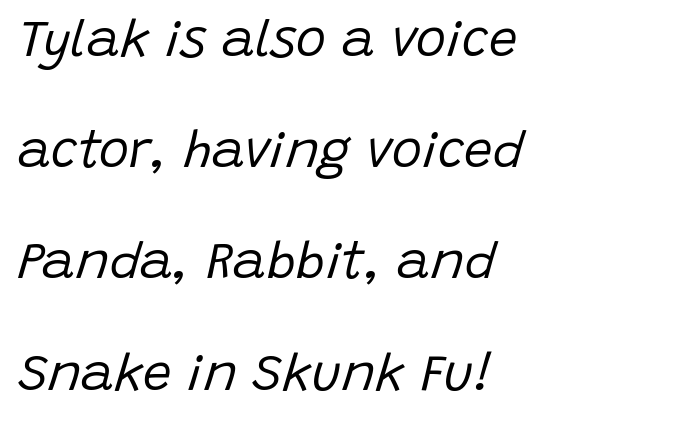
Rule under the text: the space is simply empty. This sample uses plain, unmodified letter spacing. Baseline-to-baseline distance is far greater than the letter height. Spacing verdict: proportional, widths tailored to each character. Caption: multi-line text, flush left, ragged right. The whole block is typeset with a tilt.
